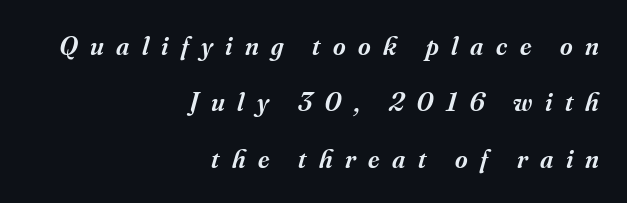
Q: Is the text bold? A: Semi-bold.
Q: Is the text italic (slanted)? A: Yes, it leans right by about 16 degrees.
Q: Is the text underlined? A: No.
Q: How is the paragraph aligned? A: Right-aligned.
Q: Is the spacing between letters normal or unusually wide? A: Unusually wide.
Q: Is the spacing between lines tight, normal or loose? A: Loose.
